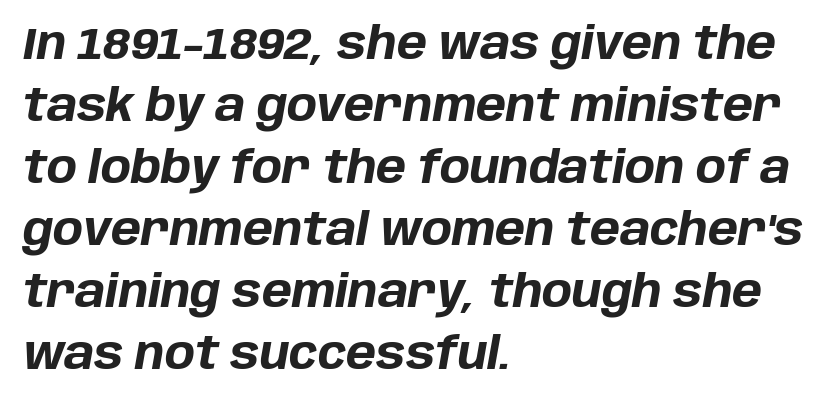
Q: Is the text bold? A: Yes.
Q: Is the text italic (slanted)? A: Yes, it leans right by about 10 degrees.
Q: Is the text underlined? A: No.
Q: How is the paragraph aligned? A: Left-aligned.
Q: Is the spacing between letters normal or unusually wide? A: Normal.
Q: Is the spacing between lines tight, normal or loose? A: Normal.
Q: Width (condensed, normal, or wide)? A: Normal.
Q: Stroke contrast? A: Low.
Q: x-height? A: Large.
Q: Monospaced? A: No.
